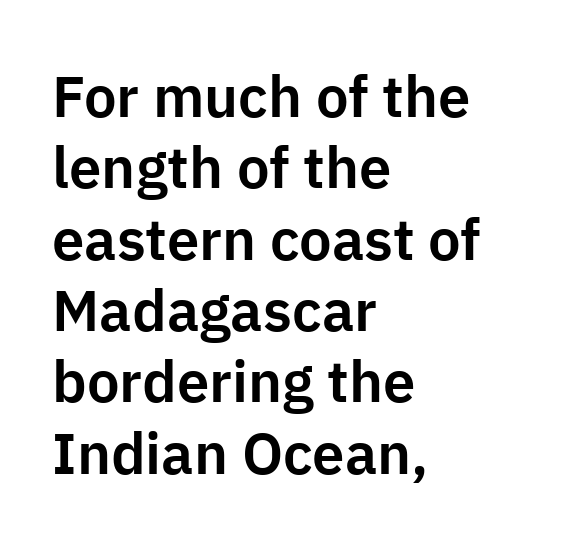
The image shows 58 px sans-serif type, upright; set left-aligned, line spacing 1.23x, normal letter spacing, not underlined; low stroke contrast and a medium x-height.
